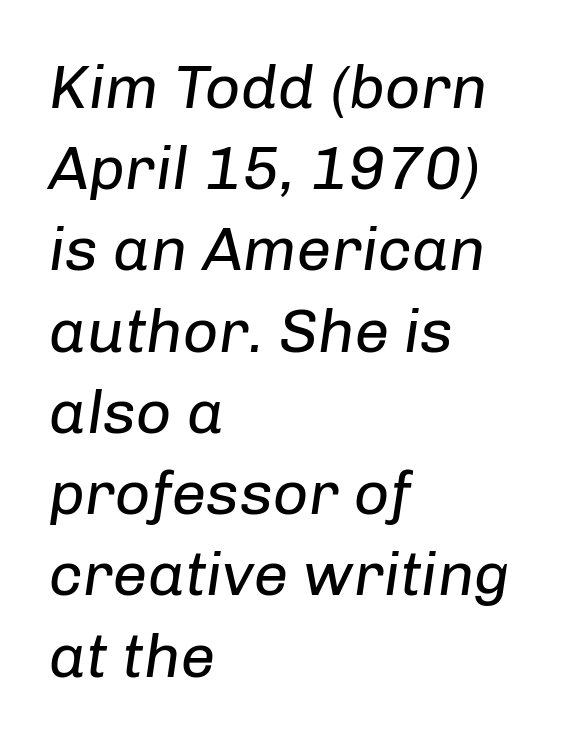
{"italic": "yes", "lean": "right", "slant_degrees": 8, "bold": "no", "weight": "regular", "width": "normal", "stroke_contrast": "low", "x_height": "medium", "monospaced": "no", "underline": "no", "align": "left", "line_spacing": "normal", "line_spacing_ratio": 1.31, "letter_spacing": "normal", "letter_spacing_em": 0.0, "glyph_px": 62}
